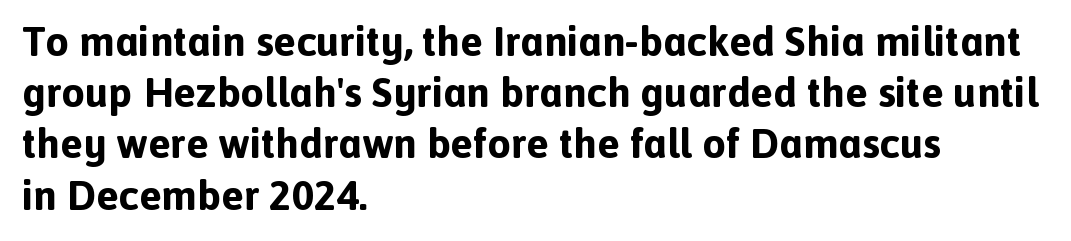
Q: Is the text bold? A: Yes.
Q: Is the text italic (slanted)? A: No, it is upright.
Q: Is the typeface a serif or a sans-serif typeface? A: Sans-serif.
Q: Is the text underlined? A: No.
Q: How is the paragraph aligned? A: Left-aligned.
Q: Is the spacing between letters normal or unusually wide? A: Normal.
Q: Width (condensed, normal, or wide)? A: Normal.
Q: x-height? A: Medium.
Q: Monospaced? A: No.
